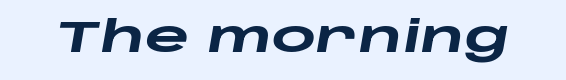
Q: Is the text bold? A: Yes.
Q: Is the text italic (slanted)? A: Yes, it leans right by about 10 degrees.
Q: Is the text underlined? A: No.
Q: Is the spacing between letters normal or unusually wide? A: Normal.
Q: Width (condensed, normal, or wide)? A: Wide.
Q: Stroke contrast? A: Low.
Q: x-height? A: Large.
Q: Monospaced? A: No.
